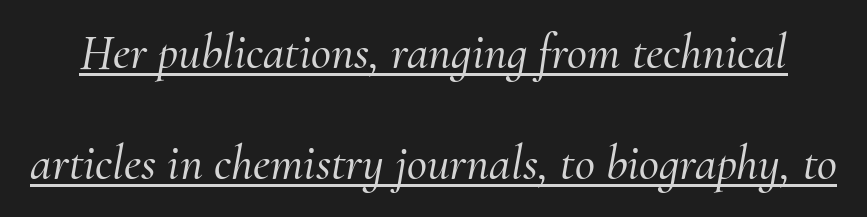
Do the characters align in a grid? No, the font is proportional. Posture: slanted. Inter-character spacing is left at the font's built-in metrics. Type style note: has serifs. What's the leading like? Stretched, with rows far apart.
